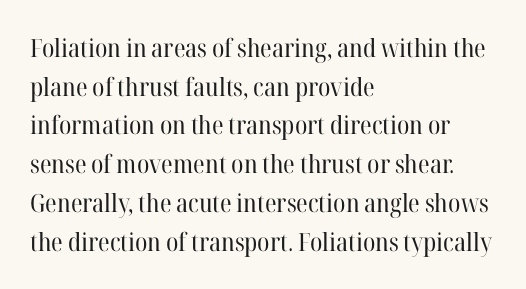
Q: Is the text bold? A: No.
Q: Is the text italic (slanted)? A: No, it is upright.
Q: Is the text underlined? A: No.
Q: How is the paragraph aligned? A: Left-aligned.
Q: Is the spacing between letters normal or unusually wide? A: Normal.
Q: Is the spacing between lines tight, normal or loose? A: Normal.
